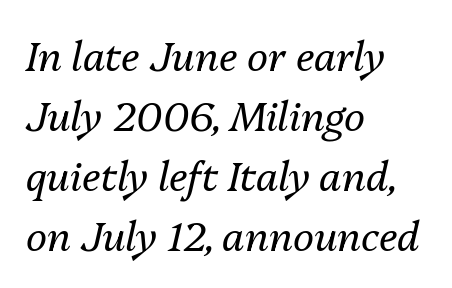
Q: Is the text bold? A: No.
Q: Is the text italic (slanted)? A: Yes, it leans right by about 13 degrees.
Q: Is the text underlined? A: No.
Q: How is the paragraph aligned? A: Left-aligned.
Q: Is the spacing between letters normal or unusually wide? A: Normal.
Q: Is the spacing between lines tight, normal or loose? A: Normal.
Q: Width (condensed, normal, or wide)? A: Normal.
Q: Stroke contrast? A: Medium.
Q: x-height? A: Medium.
Q: Monospaced? A: No.
